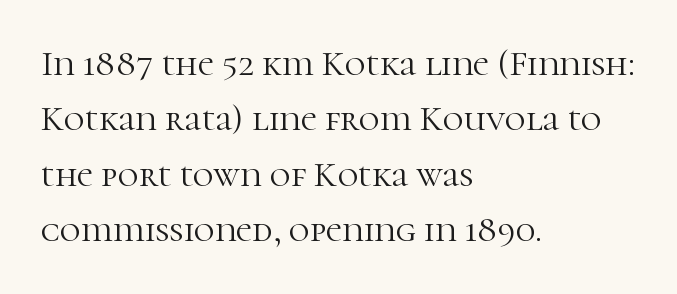
Stem width sits at or under what a default text font uses. Check under the words: just untouched page. Spacing verdict: proportional, widths tailored to each character. Observe the ordinary spacing: letters are neighbours, not strangers. One-word summary of the alignment: left.
